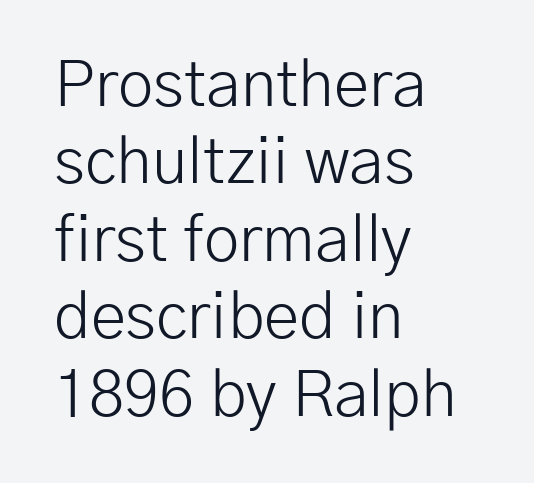
Q: Is the text bold? A: No.
Q: Is the text italic (slanted)? A: No, it is upright.
Q: Is the typeface a serif or a sans-serif typeface? A: Sans-serif.
Q: Is the text underlined? A: No.
Q: How is the paragraph aligned? A: Left-aligned.
Q: Is the spacing between letters normal or unusually wide? A: Normal.
Q: Width (condensed, normal, or wide)? A: Normal.
Q: Stroke contrast? A: Low.
Q: x-height? A: Medium.
Q: Monospaced? A: No.
